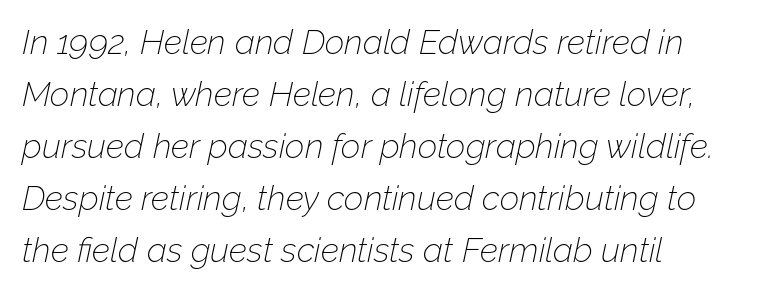
Q: Is the text bold? A: No.
Q: Is the text italic (slanted)? A: Yes, it leans right by about 12 degrees.
Q: Is the text underlined? A: No.
Q: How is the paragraph aligned? A: Left-aligned.
Q: Is the spacing between letters normal or unusually wide? A: Normal.
Q: Is the spacing between lines tight, normal or loose? A: Normal.
Q: Width (condensed, normal, or wide)? A: Normal.
Q: Stroke contrast? A: Low.
Q: x-height? A: Medium.
Q: Monospaced? A: No.
